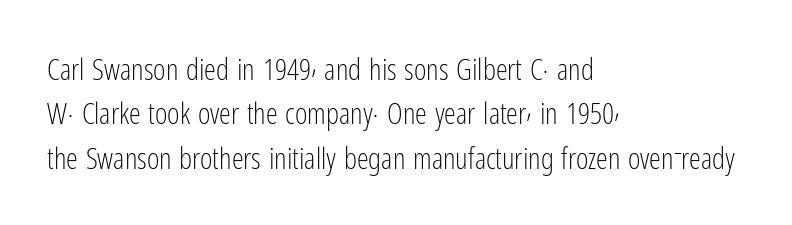
The image shows 30 px light, condensed sans-serif type, upright; set left-aligned, normal line spacing (1.48x), normal letter spacing, not underlined; low stroke contrast and a medium x-height.
